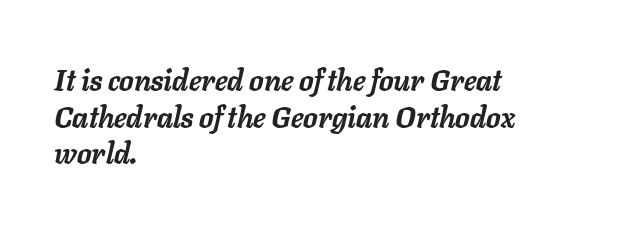
The image shows 29 px semibold type, italic (leaning right); set left-aligned, normal line spacing (1.26x), normal letter spacing, not underlined; low stroke contrast and a medium x-height.
